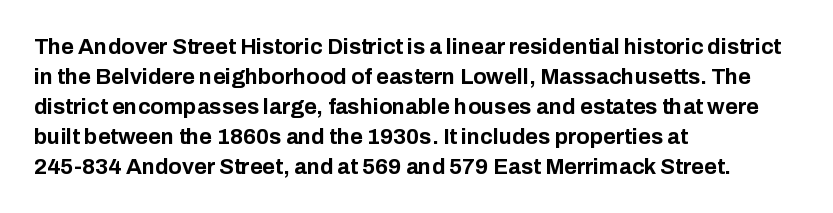
Italic: no, the glyphs are upright roman. Standard letterfit; no display-style spreading of the glyphs. Glance below the letters and you will spot only blank space. Its strokes are broad and dark, the hallmark of bold type.
